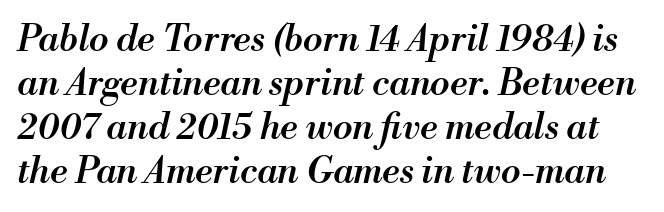
Here the glyphs are tracked normally, forming tight word shapes. Every character sits at an angle, as italics do. A bare baseline throughout the passage. Does the weight exceed regular? Yes, but only to semibold.
